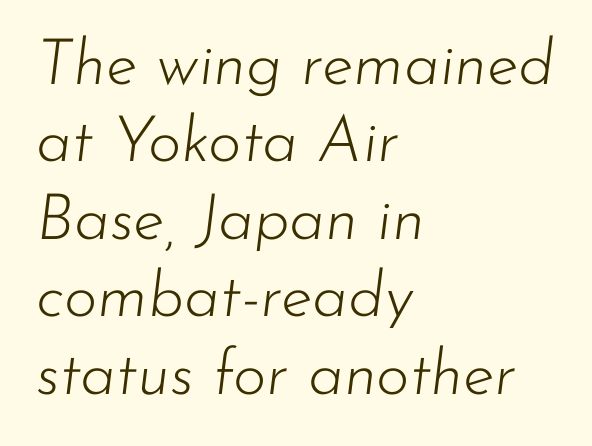
Q: Is the text bold? A: No.
Q: Is the text italic (slanted)? A: Yes, it leans right by about 7 degrees.
Q: Is the text underlined? A: No.
Q: How is the paragraph aligned? A: Left-aligned.
Q: Is the spacing between letters normal or unusually wide? A: Normal.
Q: Width (condensed, normal, or wide)? A: Normal.
Q: Stroke contrast? A: Low.
Q: x-height? A: Small.
Q: Monospaced? A: No.
